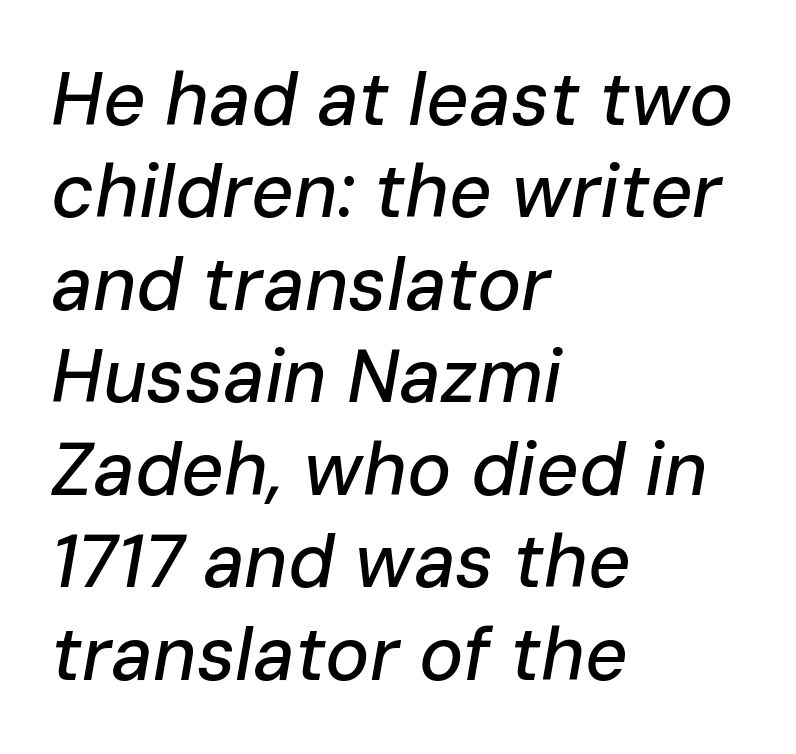
Students, note that the glyphs here touch the page at normal intervals. This sample has the flowing, uneven cadence of proportional lettering. Clear beneath every line of the passage. Compared with ordinary roman type, these characters are visibly tilted. How would I describe the line gaps? Plain and ordinary. Teacher's note: observe the even left margin — that is flush-left alignment.
